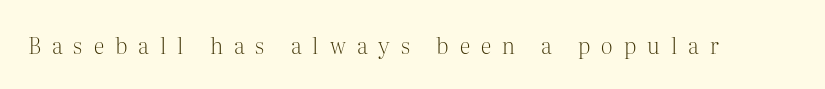
Q: Is the text bold? A: No.
Q: Is the text italic (slanted)? A: No, it is upright.
Q: Is the text underlined? A: No.
Q: Is the spacing between letters normal or unusually wide? A: Unusually wide.
